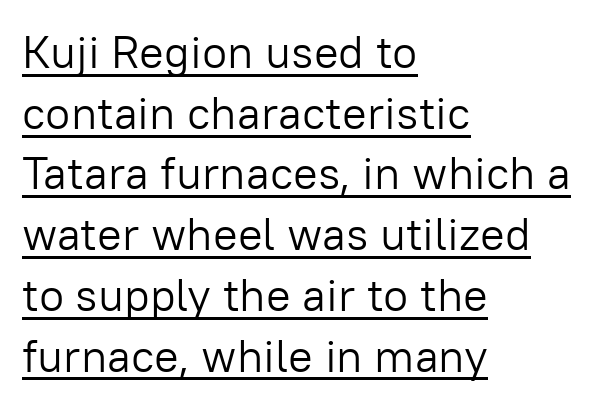
Heaviness? Minimal to ordinary, like unemphasized prose. Caption: standard tracking, unaltered. The rendering uses the underline text-decoration. What's the leading like? Ordinary, nothing unusual. Where is the straight margin? On the left.
